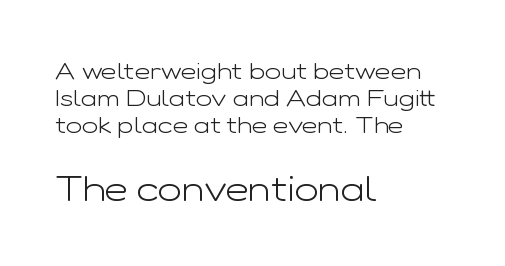
The image shows 36 px light, wide sans-serif type, upright; set left-aligned, tight line spacing (1.13x), normal letter spacing, not underlined; the second (bottom) block is 1.5x larger; low stroke contrast and a medium x-height.
